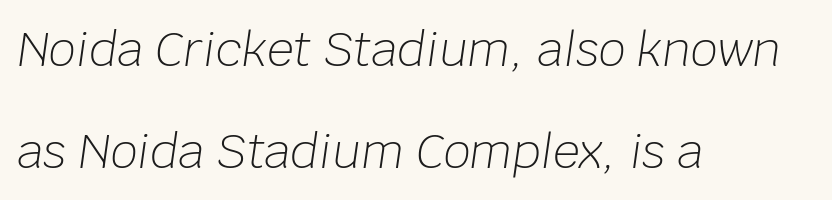
{"italic": "yes", "lean": "right", "slant_degrees": 8, "bold": "no", "weight": "light", "width": "normal", "stroke_contrast": "low", "x_height": "large", "monospaced": "no", "underline": "no", "align": "left", "line_spacing": "loose", "line_spacing_ratio": 2.16, "letter_spacing": "normal", "letter_spacing_em": 0.0, "glyph_px": 47}
